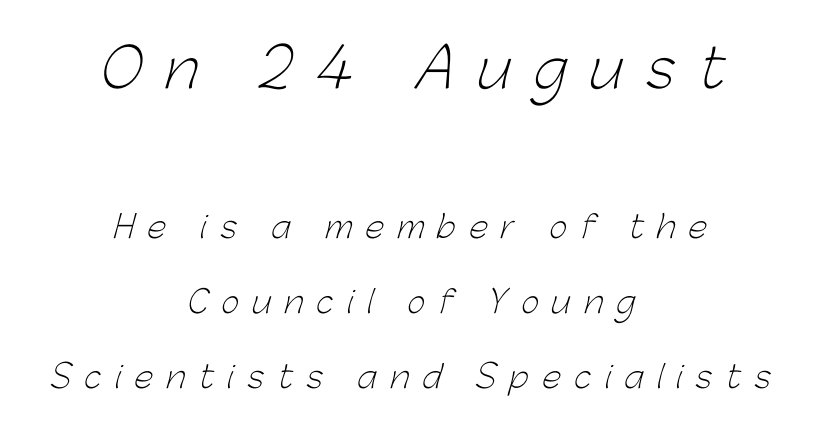
Q: Is the text bold? A: No.
Q: Is the typeface a serif or a sans-serif typeface? A: Sans-serif.
Q: Is the text underlined? A: No.
Q: How is the paragraph aligned? A: Centered.
Q: Is the spacing between letters normal or unusually wide? A: Unusually wide.
Q: Is the spacing between lines tight, normal or loose? A: Loose.
Q: Which block of text is set in a larger size, the first (top) or the second (bottom)? A: The first (top) one.
Q: Width (condensed, normal, or wide)? A: Normal.
Q: Stroke contrast? A: Low.
Q: x-height? A: Medium.
Q: Monospaced? A: No.
